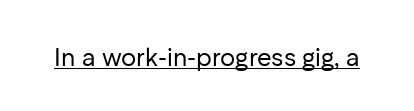
{"italic": "no", "bold": "no", "underline": "yes", "letter_spacing": "normal", "letter_spacing_em": 0.0, "glyph_px": 25}
